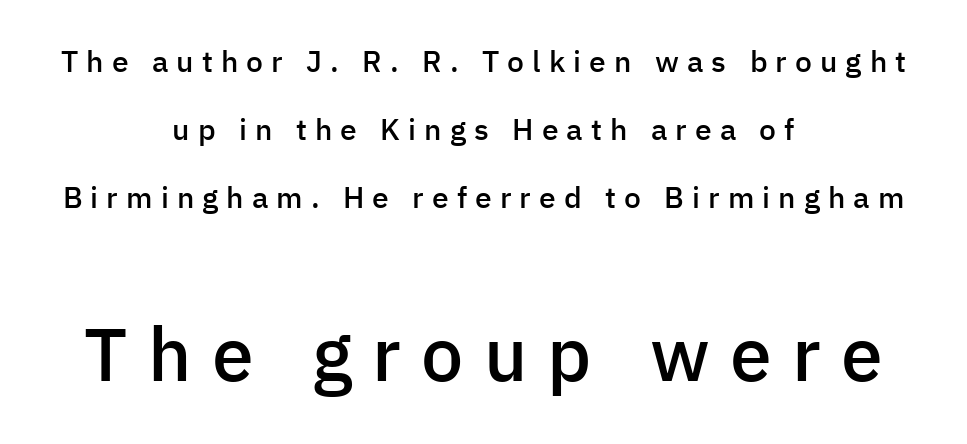
Q: Is the text bold? A: Semi-bold.
Q: Is the text italic (slanted)? A: No, it is upright.
Q: Is the typeface a serif or a sans-serif typeface? A: Sans-serif.
Q: Is the text underlined? A: No.
Q: How is the paragraph aligned? A: Centered.
Q: Is the spacing between letters normal or unusually wide? A: Unusually wide.
Q: Is the spacing between lines tight, normal or loose? A: Loose.
Q: Which block of text is set in a larger size, the first (top) or the second (bottom)? A: The second (bottom) one.
Q: Width (condensed, normal, or wide)? A: Normal.
Q: Stroke contrast? A: Low.
Q: x-height? A: Medium.
Q: Monospaced? A: No.
